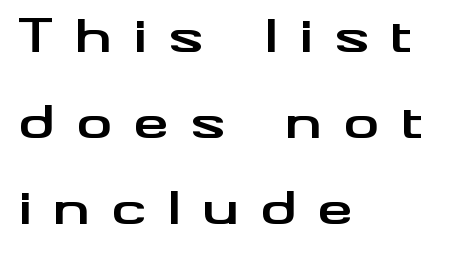
The image shows 45 px bold, wide sans-serif type, upright; set left-aligned, loose line spacing (1.91x), unusually wide letter spacing (+0.47 em), not underlined; medium stroke contrast and a small x-height.
